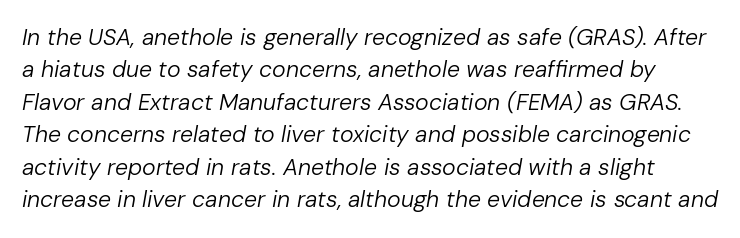
The image shows 23 px text type, italic (leaning right); set normal line spacing (1.41x), normal letter spacing, not underlined.
